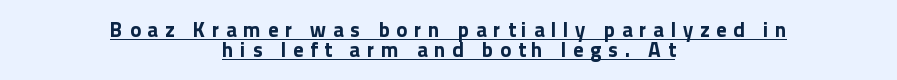
The image shows 21 px bold type, upright; set centered, tight line spacing (0.95x), unusually wide letter spacing (+0.31 em), underlined.
